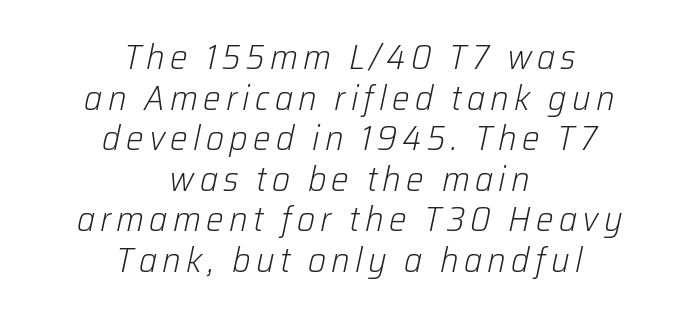
Anything drawn beneath the words? Only blank space. Spacing verdict: proportional, widths tailored to each character. Heaviness? Minimal to ordinary, like unemphasized prose. Yep, that's italic — everything's leaning. Casual observation: everything's sitting right in the middle.
